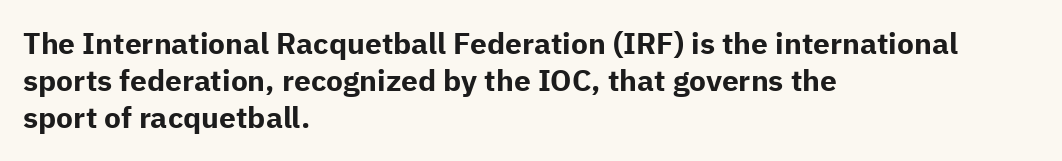
Q: Is the text bold? A: Yes.
Q: Is the text italic (slanted)? A: No, it is upright.
Q: Is the typeface a serif or a sans-serif typeface? A: Sans-serif.
Q: Is the text underlined? A: No.
Q: How is the paragraph aligned? A: Left-aligned.
Q: Is the spacing between letters normal or unusually wide? A: Normal.
Q: Width (condensed, normal, or wide)? A: Normal.
Q: Stroke contrast? A: Low.
Q: x-height? A: Medium.
Q: Monospaced? A: No.
